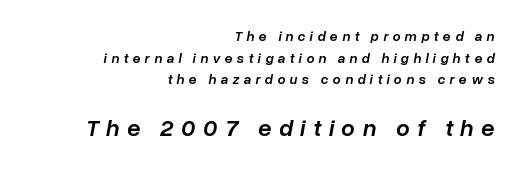
The typesetting leans somewhat heavy: a semibold. If you drew a line through each stem, it would be angled. These lines stack with their right ends in a neat column. Interline gaps are of average width in this sample.
